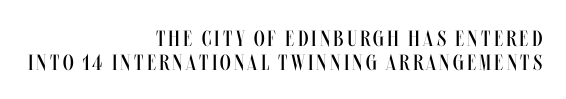
{"italic": "no", "bold": "no", "underline": "no", "align": "right", "line_spacing": "tight", "line_spacing_ratio": 1.09, "glyph_px": 22}
